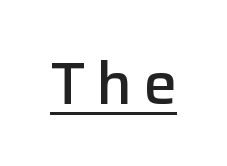
{"serif": "no", "italic": "no", "bold": "semi", "weight": "semibold", "width": "normal", "stroke_contrast": "low", "x_height": "medium", "monospaced": "no", "underline": "yes", "glyph_px": 60}
